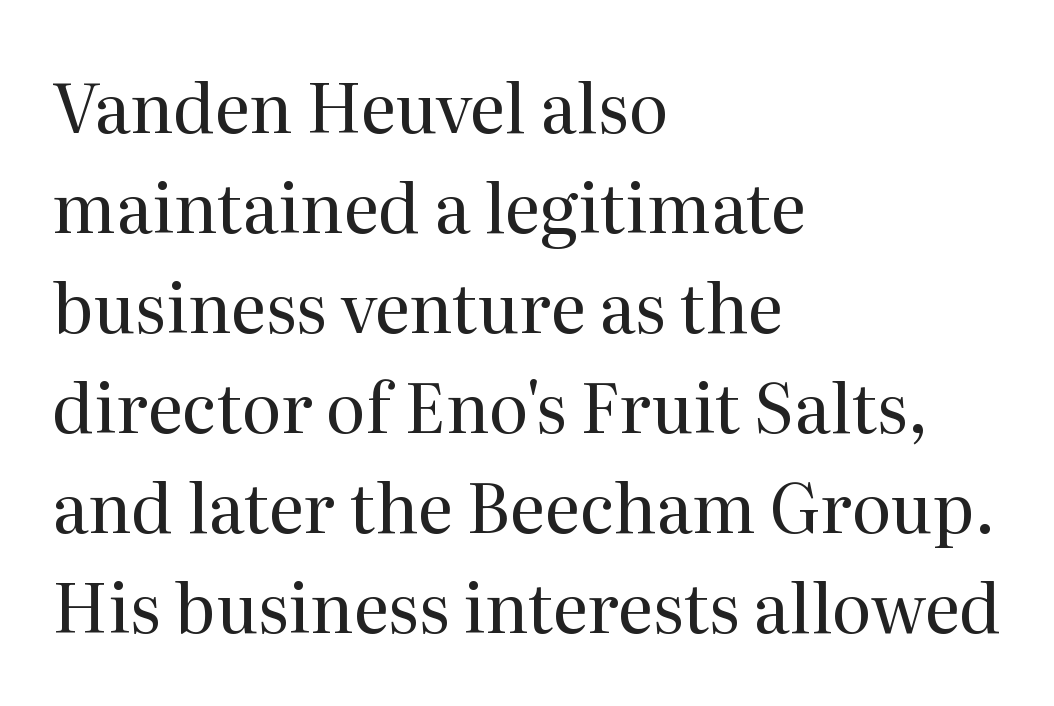
{"serif": "yes", "italic": "no", "bold": "no", "weight": "regular", "width": "normal", "stroke_contrast": "medium", "x_height": "medium", "monospaced": "no", "underline": "no", "align": "left", "line_spacing": "normal", "line_spacing_ratio": 1.47, "letter_spacing": "normal", "letter_spacing_em": 0.0, "glyph_px": 68}
